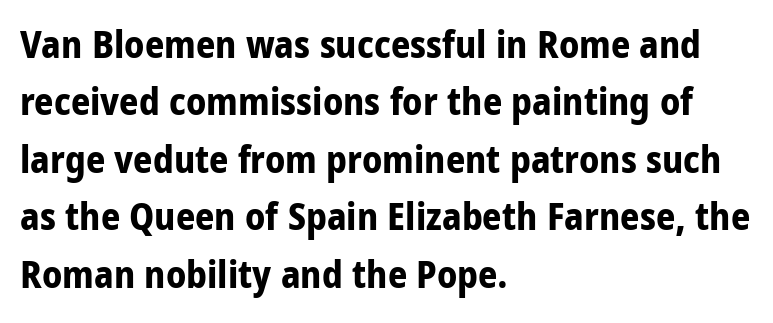
Q: Is the text bold? A: Yes.
Q: Is the text italic (slanted)? A: No, it is upright.
Q: Is the typeface a serif or a sans-serif typeface? A: Sans-serif.
Q: Is the text underlined? A: No.
Q: How is the paragraph aligned? A: Left-aligned.
Q: Is the spacing between letters normal or unusually wide? A: Normal.
Q: Is the spacing between lines tight, normal or loose? A: Normal.
Q: Width (condensed, normal, or wide)? A: Condensed.
Q: Stroke contrast? A: Low.
Q: x-height? A: Large.
Q: Monospaced? A: No.
